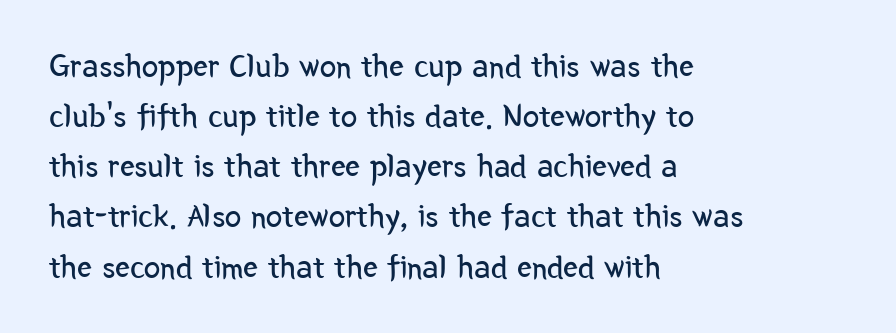
The image shows 33 px regular-weight, condensed sans-serif type, upright; set left-aligned, normal line spacing (1.52x), normal letter spacing, not underlined; low stroke contrast and a medium x-height.
